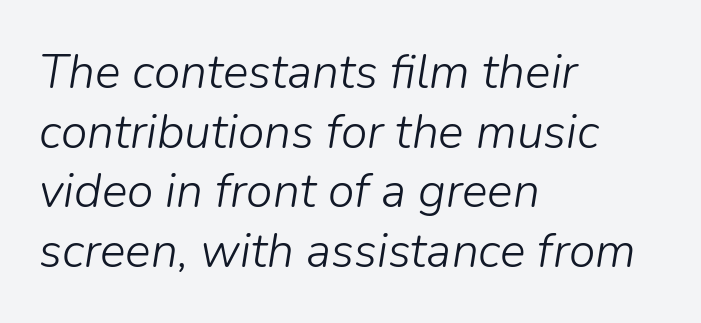
{"italic": "yes", "lean": "right", "slant_degrees": 9, "bold": "no", "weight": "light", "width": "normal", "stroke_contrast": "low", "x_height": "medium", "monospaced": "no", "underline": "no", "align": "left", "line_spacing_ratio": 1.24, "letter_spacing": "normal", "letter_spacing_em": 0.0, "glyph_px": 48}
